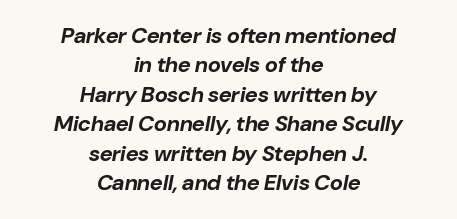
The image shows 22 px bold type, italic (leaning right); set centered, normal line spacing (1.34x), normal letter spacing, not underlined.
